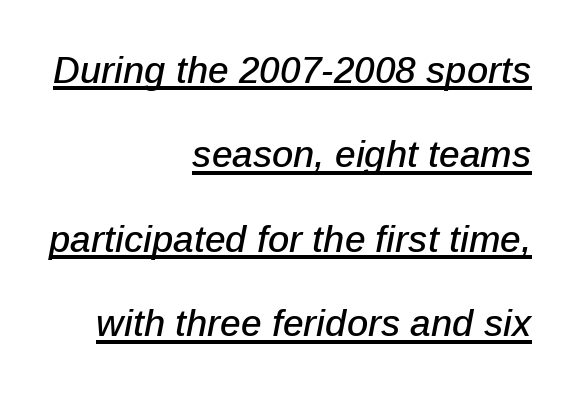
The image shows 37 px text type, italic (leaning right); set right-aligned, loose line spacing (2.28x), normal letter spacing, underlined; low stroke contrast and a medium x-height.
